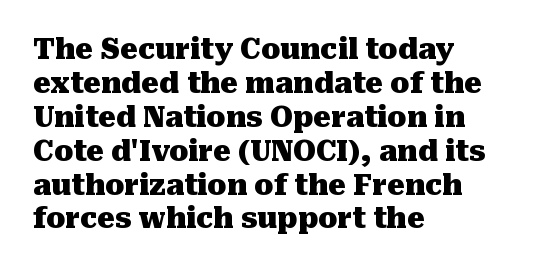
Students, this is bold: see how much ink each stroke carries. Designer's note — italics off, roman on. The passage shown is typeset with a serif family. These lines are set flush left with a ragged right edge.
